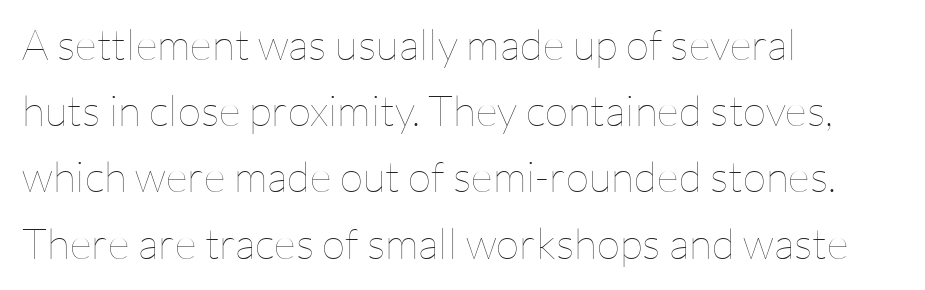
Summary of vertical rhythm: regular, with standard interline spacing. The specimen reads as upright at a glance. No word sits above an underline. The rag falls on the right side of this text block.
